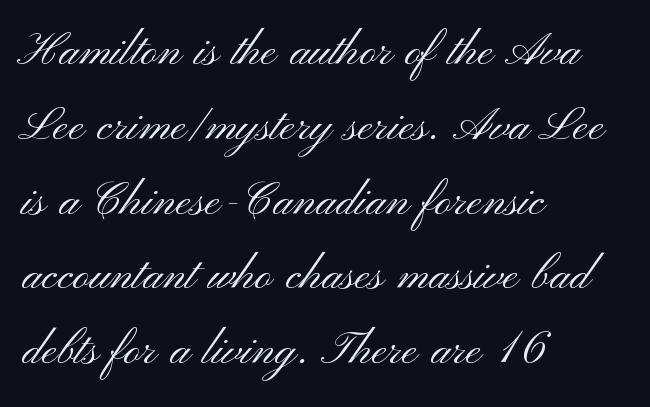
The image shows 58 px light, wide sans-serif type; set left-aligned, normal line spacing (1.29x), normal letter spacing, not underlined; medium stroke contrast and a small x-height.
